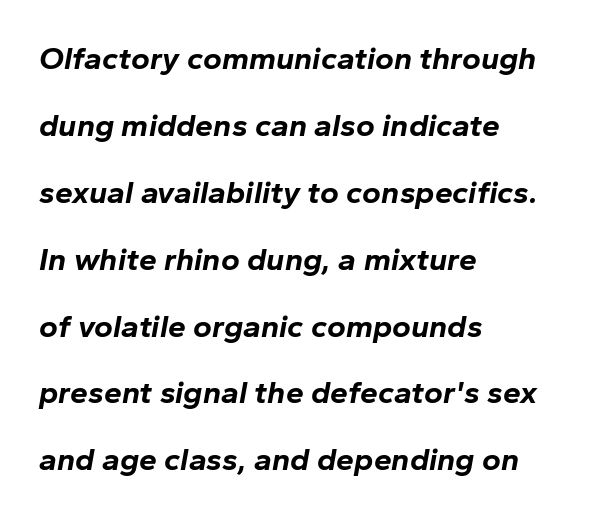
On the weight axis this lands at bold, roughly 700. Each new line begins a long way beneath the previous one. Would a proofreader flag this as italicized? Yes. Left-aligned paragraph, ragged on the right. Letters rest on an invisible, unmarked baseline. Does extra space separate the letters? No, they use regular spacing.
